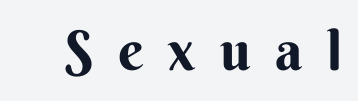
{"serif": "no", "italic": "no", "width": "normal", "stroke_contrast": "medium", "x_height": "small", "monospaced": "no", "underline": "no", "letter_spacing": "wide", "letter_spacing_em": 0.45, "glyph_px": 55}
